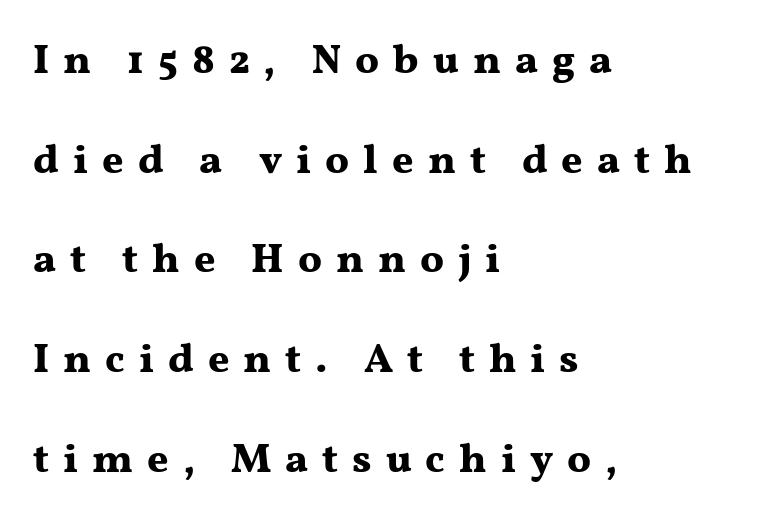
Q: Is the text bold? A: Yes.
Q: Is the text italic (slanted)? A: No, it is upright.
Q: Is the typeface a serif or a sans-serif typeface? A: Serif.
Q: Is the text underlined? A: No.
Q: How is the paragraph aligned? A: Left-aligned.
Q: Is the spacing between letters normal or unusually wide? A: Unusually wide.
Q: Is the spacing between lines tight, normal or loose? A: Loose.
Q: Width (condensed, normal, or wide)? A: Wide.
Q: Stroke contrast? A: Medium.
Q: x-height? A: Medium.
Q: Monospaced? A: No.
